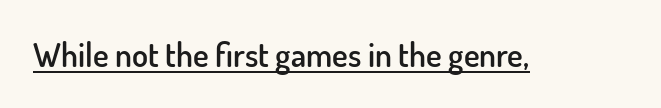
The image shows 33 px semibold sans-serif type, upright; set normal letter spacing, underlined; low stroke contrast and a small x-height.
